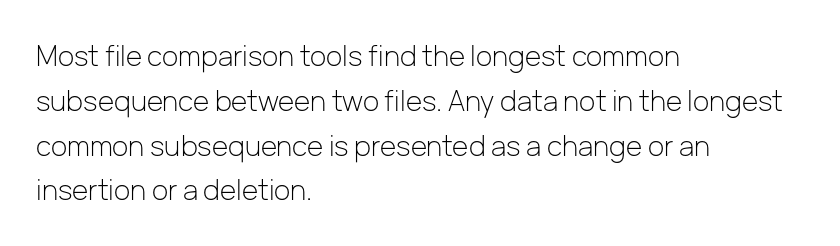
Q: Is the text bold? A: No.
Q: Is the text italic (slanted)? A: No, it is upright.
Q: Is the typeface a serif or a sans-serif typeface? A: Sans-serif.
Q: Is the text underlined? A: No.
Q: How is the paragraph aligned? A: Left-aligned.
Q: Is the spacing between letters normal or unusually wide? A: Normal.
Q: Is the spacing between lines tight, normal or loose? A: Normal.
Q: Width (condensed, normal, or wide)? A: Normal.
Q: Stroke contrast? A: Low.
Q: x-height? A: Medium.
Q: Monospaced? A: No.
